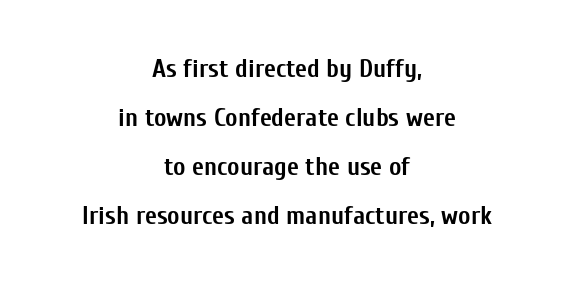
Horizontal alignment here is central, giving a formal, balanced look. Ordinary non-slanted type is in use. Each word holds together tightly as a unit, with standard inter-letter gaps. Beneath every word, the page is bare. In terms of weight, the rendering is a true, heavy bold.
